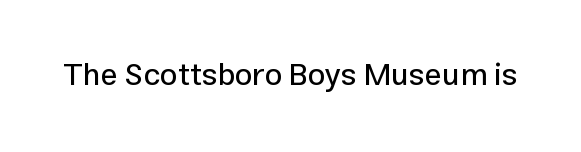
Italic? Not at all — the glyphs are vertical. Descender tails drop into unmarked territory. The glyphs in this specimen are sans serif. Spacing between characters is what you'd get straight out of the box.
